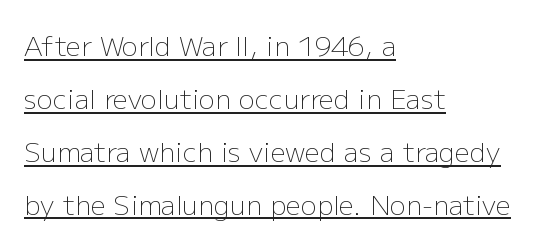
The image shows 27 px text type, upright; set left-aligned, loose line spacing (1.96x), normal letter spacing, underlined.
